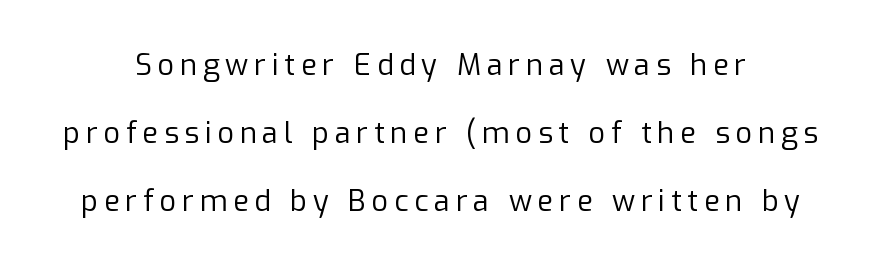
The image shows 29 px regular-weight sans-serif type, upright; set loose line spacing (2.35x), unusually wide letter spacing (+0.2 em), not underlined; low stroke contrast and a medium x-height.
